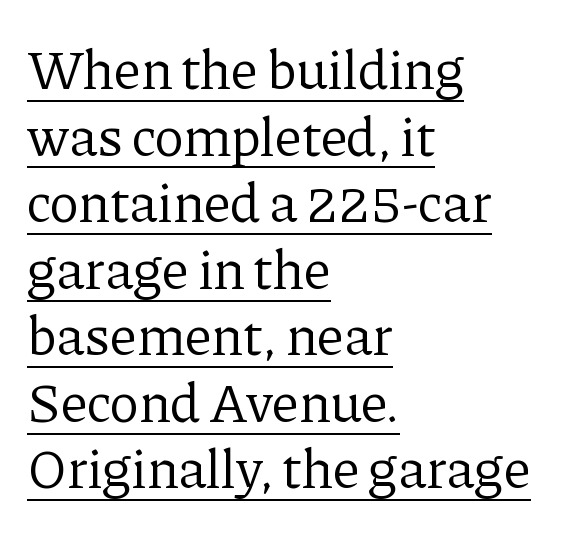
A rule runs beneath these lines of type. Classification — serif. Does the copy run flush right? No — it runs flush left. The tracking reads as untouched default to a designer's eye. Character widths vary here, with narrow letters taking less room than wide ones.
